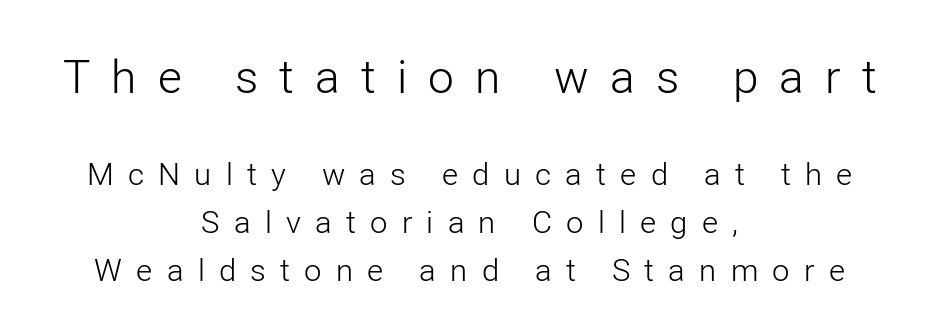
There is plenty of visible air inserted between adjacent glyphs. These lines are centered, leaving both edges ragged. Character widths vary here, with narrow letters taking less room than wide ones. Interline gaps are of average width in this sample. Are there feet on the stems? There aren't — it's a sans. Unlike italic type, these characters show no tilt at all.
